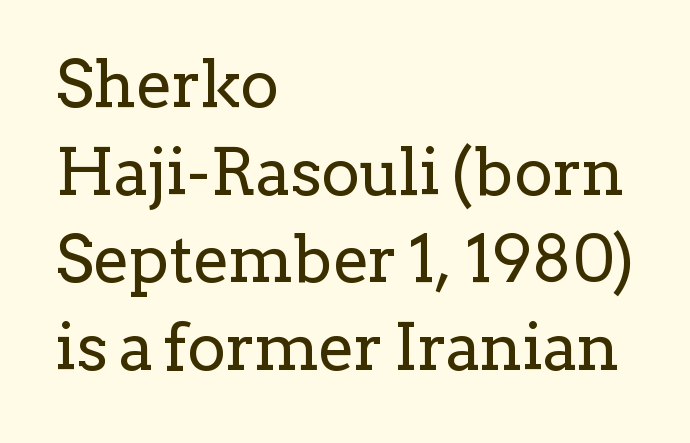
A clean baseline with only descenders dipping below it. The face used here is proportionally spaced, like ordinary book or web type. The typography opts for an upright posture over an oblique one. Each line starts at the same left margin while the right side varies. The horizontal fit of the characters is conventional and even. Is the stroke heavy? The answer is a plain regular-or-lighter.
